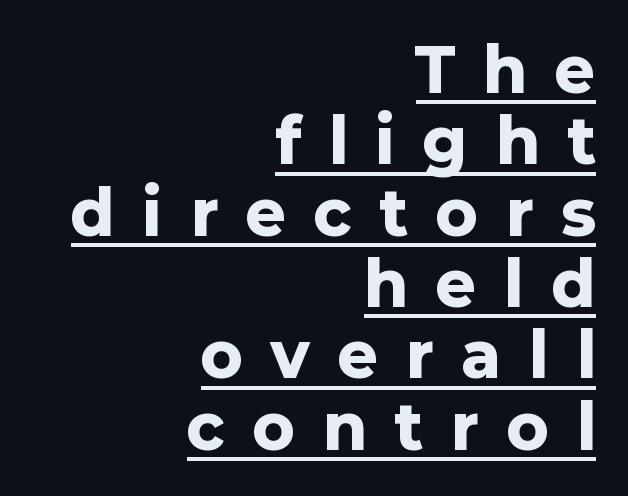
{"serif": "no", "italic": "no", "bold": "yes", "weight": "heavy", "width": "normal", "stroke_contrast": "low", "x_height": "medium", "monospaced": "no", "underline": "yes", "align": "right", "line_spacing_ratio": 1.17, "letter_spacing": "wide", "letter_spacing_em": 0.47, "glyph_px": 61}
